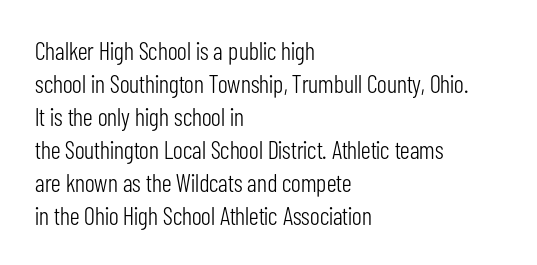
{"italic": "no", "bold": "no", "underline": "no", "align": "left", "line_spacing": "normal", "line_spacing_ratio": 1.32, "letter_spacing": "normal", "letter_spacing_em": 0.0, "glyph_px": 25}
